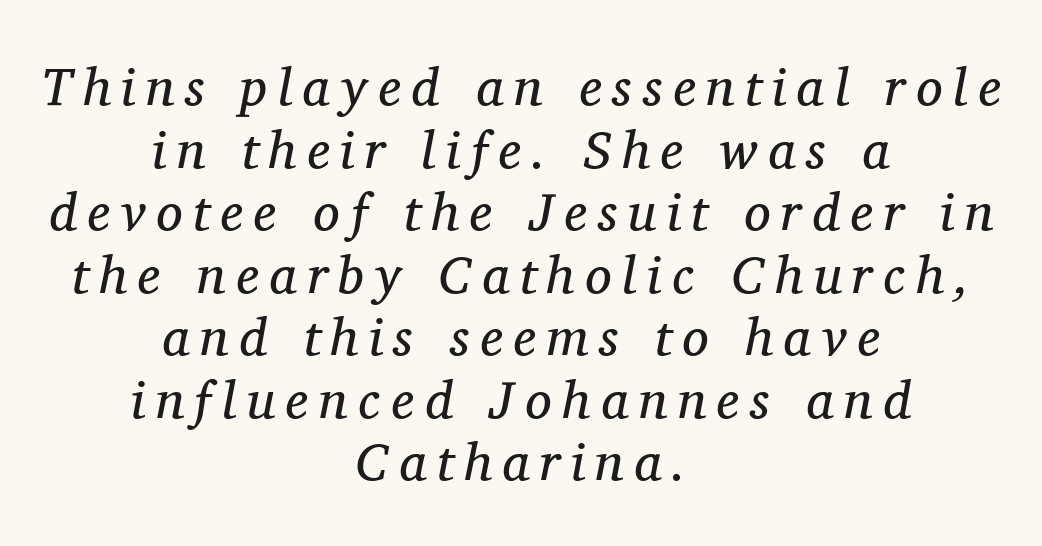
Nothing heavy about these letters — not bold at all. The type is letterspaced generously, with wide tracking. Slanted lettering throughout. The glyphs are unaccompanied by any horizontal stroke below them. Notice how the passage keeps no hard edge, just a central spine.
